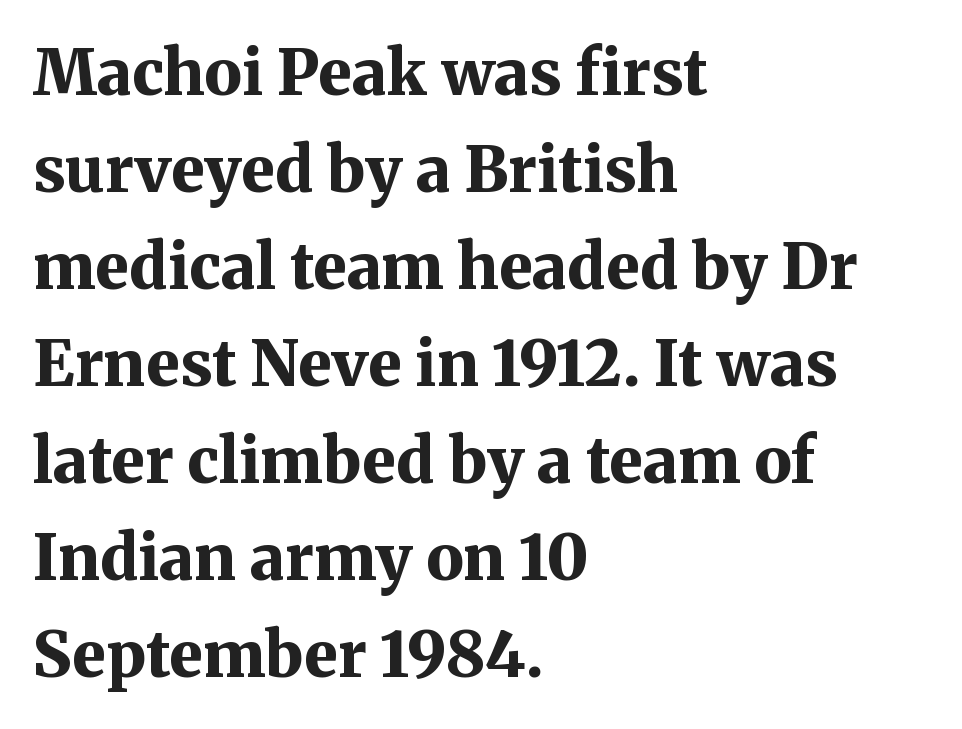
The image shows 63 px bold serif type, upright; set left-aligned, normal line spacing (1.54x), normal letter spacing, not underlined; medium stroke contrast and a medium x-height.
